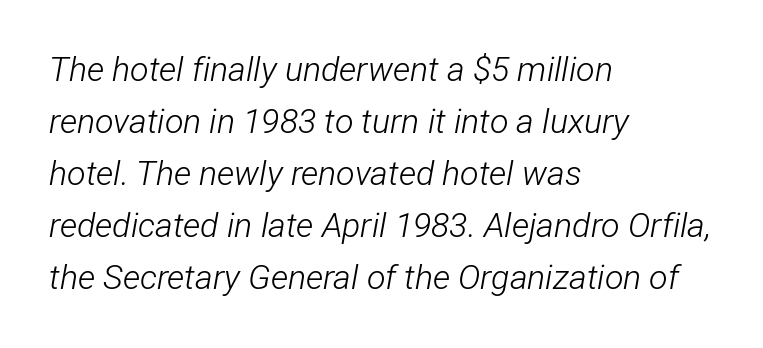
Q: Is the text bold? A: No.
Q: Is the text italic (slanted)? A: Yes, it leans right by about 12 degrees.
Q: Is the text underlined? A: No.
Q: How is the paragraph aligned? A: Left-aligned.
Q: Is the spacing between letters normal or unusually wide? A: Normal.
Q: Is the spacing between lines tight, normal or loose? A: Normal.
Q: Width (condensed, normal, or wide)? A: Condensed.
Q: Stroke contrast? A: Low.
Q: x-height? A: Medium.
Q: Monospaced? A: No.
